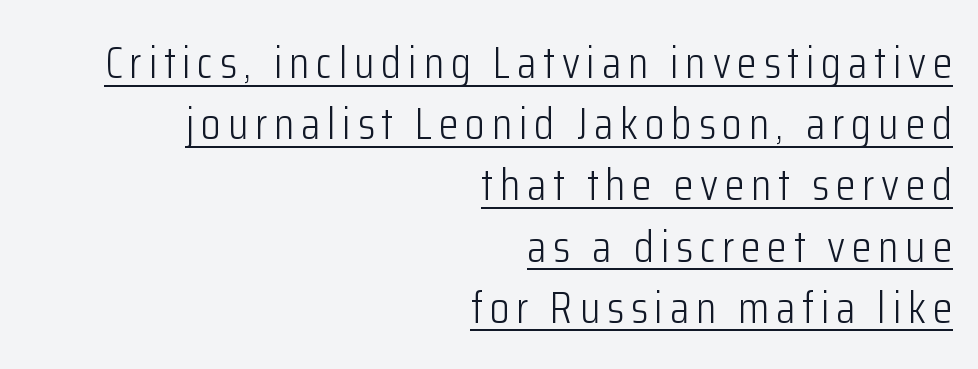
Q: Is the text bold? A: No.
Q: Is the text italic (slanted)? A: No, it is upright.
Q: Is the typeface a serif or a sans-serif typeface? A: Sans-serif.
Q: Is the text underlined? A: Yes.
Q: How is the paragraph aligned? A: Right-aligned.
Q: Is the spacing between lines tight, normal or loose? A: Normal.
Q: Width (condensed, normal, or wide)? A: Condensed.
Q: Stroke contrast? A: Low.
Q: x-height? A: Medium.
Q: Monospaced? A: No.
